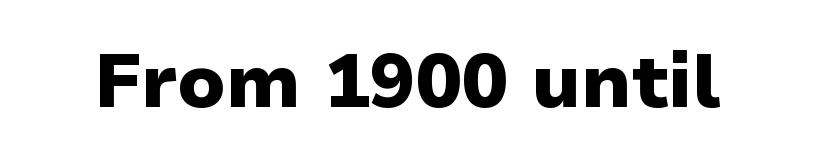
The image shows 76 px heavy sans-serif type, upright; set normal letter spacing, not underlined; low stroke contrast and a medium x-height.
